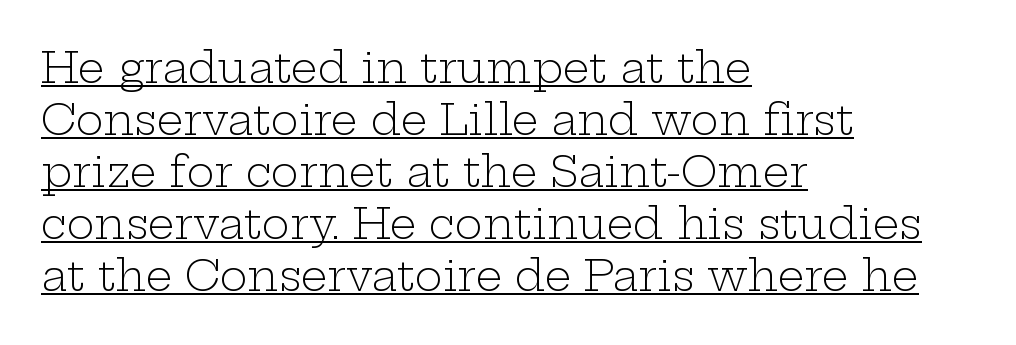
Q: Is the text bold? A: No.
Q: Is the text italic (slanted)? A: No, it is upright.
Q: Is the typeface a serif or a sans-serif typeface? A: Serif.
Q: Is the text underlined? A: Yes.
Q: How is the paragraph aligned? A: Left-aligned.
Q: Is the spacing between letters normal or unusually wide? A: Normal.
Q: Width (condensed, normal, or wide)? A: Wide.
Q: Stroke contrast? A: Low.
Q: x-height? A: Medium.
Q: Monospaced? A: No.
